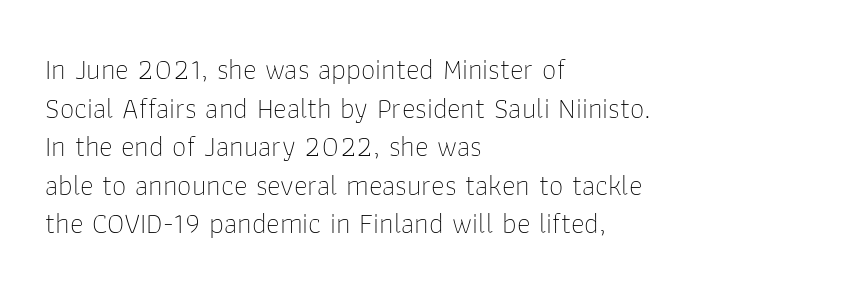
There is no visible air inserted between adjacent glyphs. Short and long lines alike share a common starting point at left. Honestly, there is no underline to notice here at all. Rows of type keep a routine distance in the vertical direction. No feet cap the strokes, marking this as sans-serif type. Posture: upright roman.
